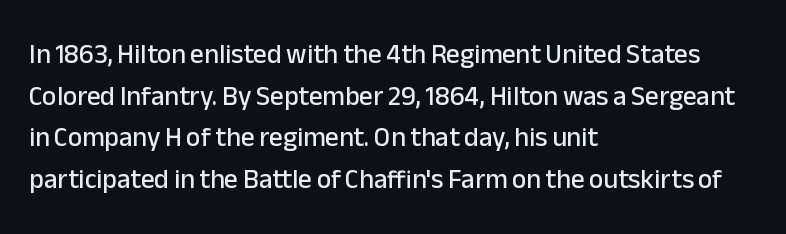
Q: Is the text italic (slanted)? A: No, it is upright.
Q: Is the text underlined? A: No.
Q: How is the paragraph aligned? A: Left-aligned.
Q: Is the spacing between letters normal or unusually wide? A: Normal.
Q: Is the spacing between lines tight, normal or loose? A: Normal.
